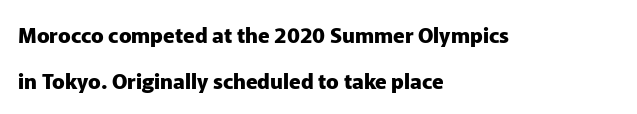
Q: Is the text bold? A: Yes.
Q: Is the text italic (slanted)? A: No, it is upright.
Q: Is the text underlined? A: No.
Q: How is the paragraph aligned? A: Left-aligned.
Q: Is the spacing between letters normal or unusually wide? A: Normal.
Q: Is the spacing between lines tight, normal or loose? A: Loose.
